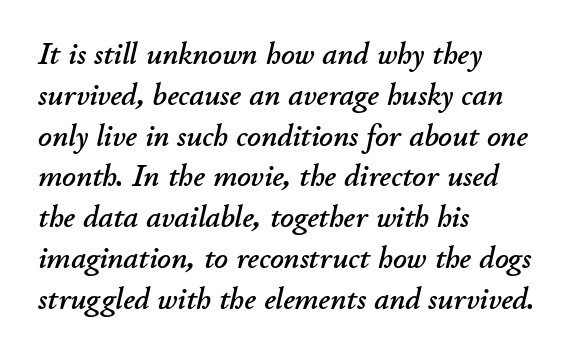
Q: Is the text italic (slanted)? A: Yes, it leans right by about 11 degrees.
Q: Is the text underlined? A: No.
Q: How is the paragraph aligned? A: Left-aligned.
Q: Is the spacing between letters normal or unusually wide? A: Normal.
Q: Is the spacing between lines tight, normal or loose? A: Normal.
Q: Width (condensed, normal, or wide)? A: Normal.
Q: Stroke contrast? A: Low.
Q: x-height? A: Small.
Q: Monospaced? A: No.
